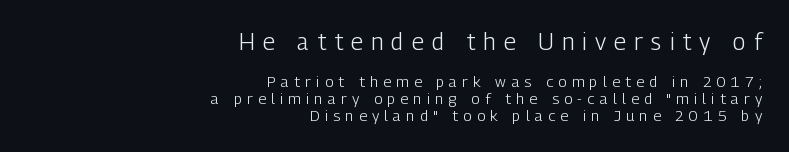
Q: Is the text bold? A: No.
Q: Is the text italic (slanted)? A: No, it is upright.
Q: Is the text underlined? A: No.
Q: How is the paragraph aligned? A: Right-aligned.
Q: Is the spacing between letters normal or unusually wide? A: Unusually wide.
Q: Is the spacing between lines tight, normal or loose? A: Tight.
Q: Which block of text is set in a larger size, the first (top) or the second (bottom)? A: The first (top) one.
